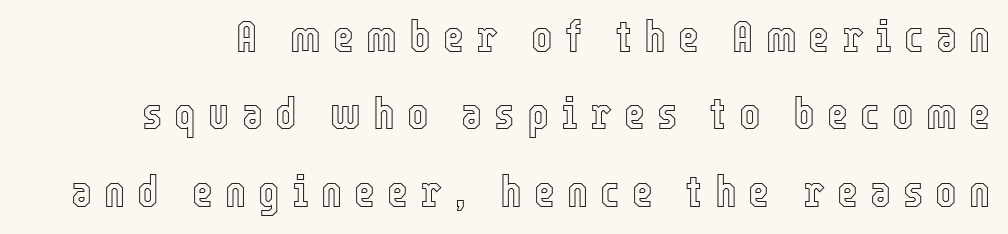
You could only call the tracking loose — the letters float apart. Here the designer chose a conventional face with non-uniform glyph widths. Descenders hang freely into open space. Do the letters lean? They stand straight.
